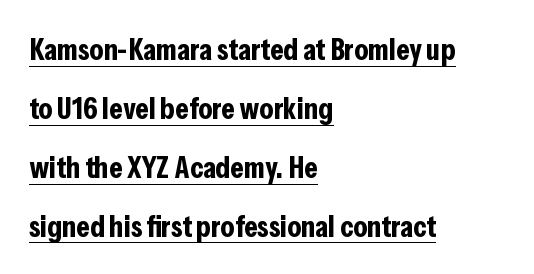
The image shows 31 px bold, condensed sans-serif type, upright; set left-aligned, loose line spacing (1.9x), normal letter spacing, underlined; low stroke contrast and a medium x-height.
